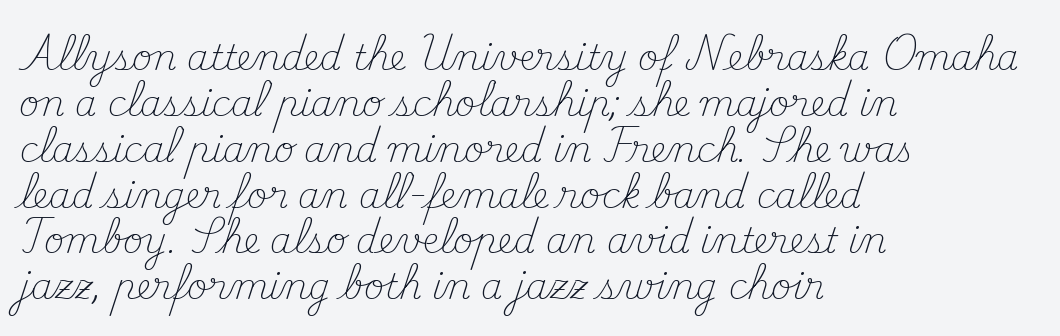
The image shows 35 px light serif type; set left-aligned, normal line spacing (1.31x), normal letter spacing, not underlined; medium stroke contrast and a small x-height.
